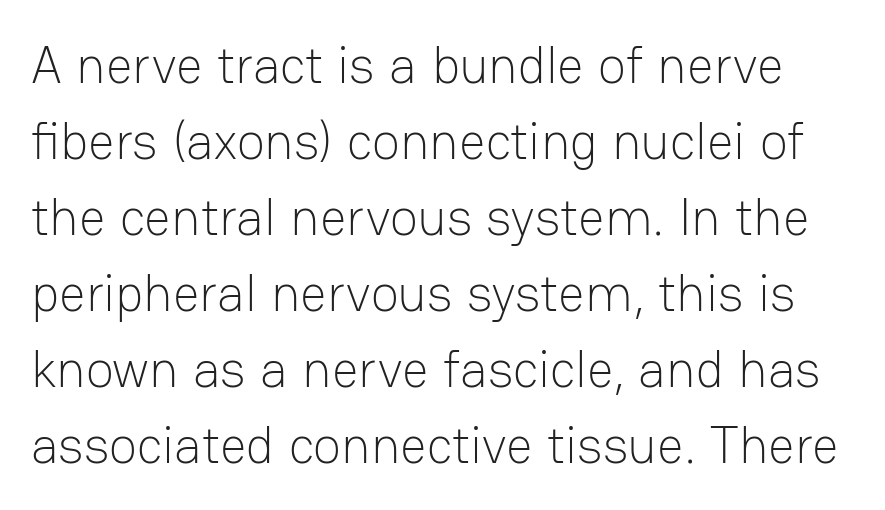
The image shows 52 px light sans-serif type, upright; set normal line spacing (1.46x), normal letter spacing, not underlined; low stroke contrast and a medium x-height.
